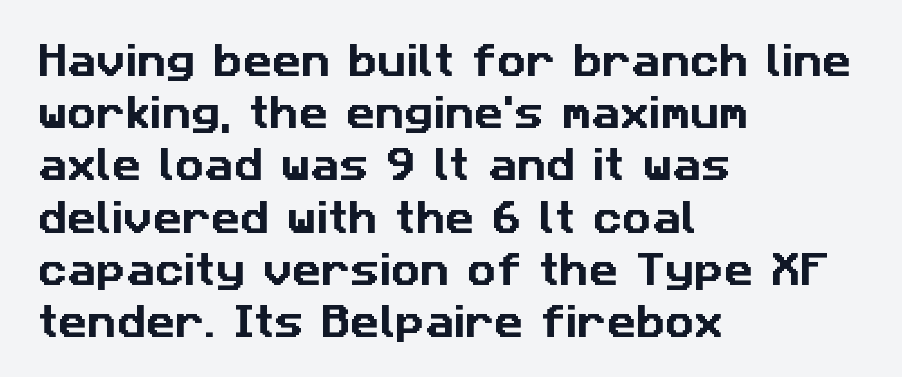
The image shows 36 px sans-serif type; set left-aligned, normal line spacing (1.45x), normal letter spacing, not underlined; low stroke contrast and a medium x-height.
